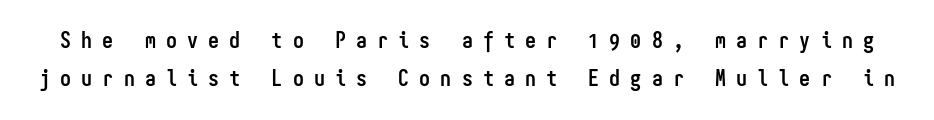
The image shows 22 px bold type, upright; set line spacing 1.75x, unusually wide letter spacing (+0.46 em), not underlined.
